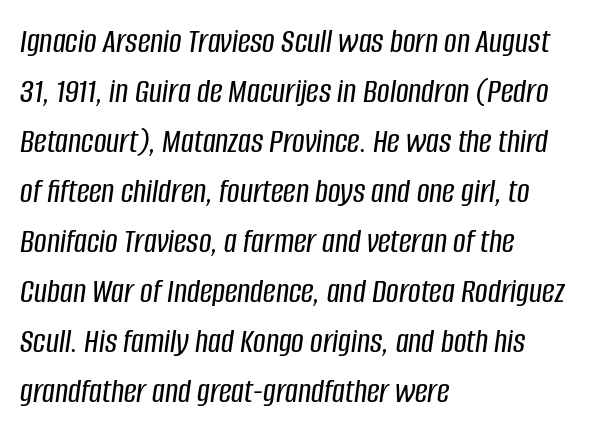
{"italic": "yes", "lean": "right", "slant_degrees": 8, "width": "condensed", "stroke_contrast": "low", "x_height": "large", "monospaced": "no", "underline": "no", "align": "left", "line_spacing": "normal", "line_spacing_ratio": 1.43, "letter_spacing": "normal", "letter_spacing_em": 0.0, "glyph_px": 35}
